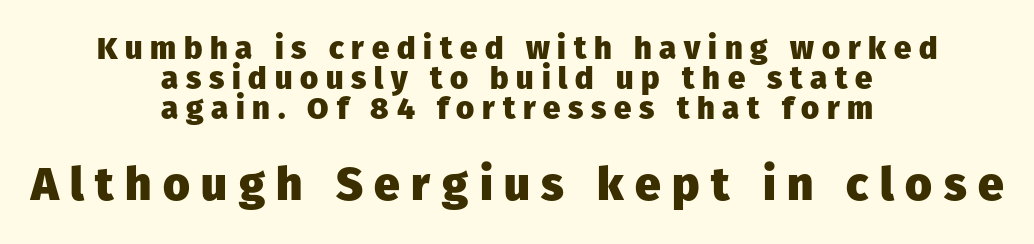
The image shows 46 px heavy sans-serif type, upright; set centered, tight line spacing (0.96x), unusually wide letter spacing (+0.25 em), not underlined; the second (bottom) block is 1.48x larger; low stroke contrast and a medium x-height.
